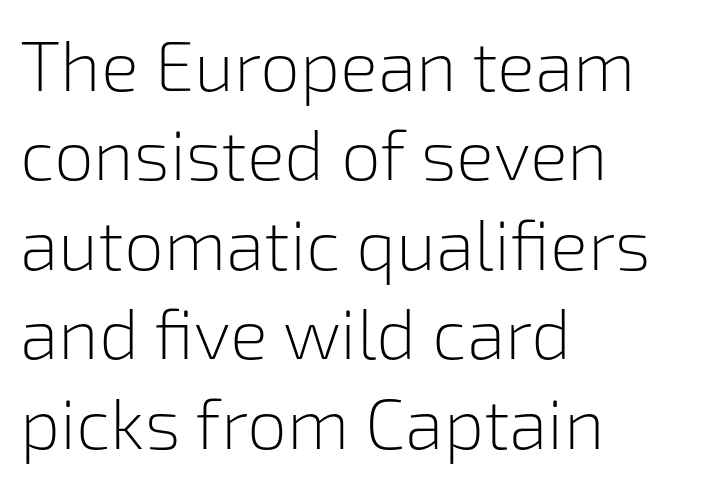
This sample uses an upright cut, with every glyph sitting square on the baseline. The passage shown is typed in a proportional face where columns would drift. This sample uses a sans-serif face. Type without underlining. All the whitespace from short lines collects on the right.
